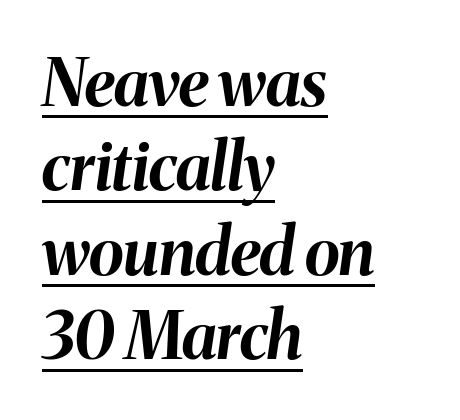
Leftover space on each line is placed entirely after the last word. The space between consecutive lines is moderate. Here the designer chose a conventional face with non-uniform glyph widths. Weight check: bold — yes, fully. Italic? Definitely — the glyphs are oblique.
